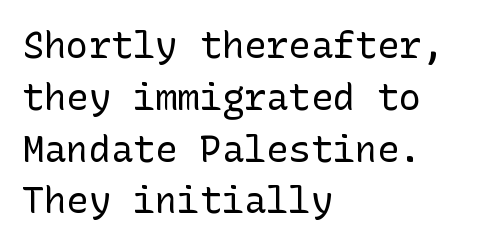
{"serif": "no", "italic": "no", "bold": "no", "weight": "regular", "width": "normal", "stroke_contrast": "low", "x_height": "medium", "underline": "no", "align": "left", "line_spacing": "normal", "line_spacing_ratio": 1.4, "letter_spacing": "normal", "letter_spacing_em": 0.0, "glyph_px": 37}
